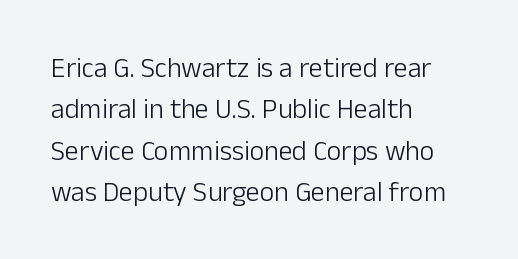
{"serif": "no", "italic": "no", "bold": "no", "weight": "light", "width": "normal", "stroke_contrast": "low", "x_height": "medium", "monospaced": "no", "underline": "no", "align": "left", "line_spacing": "normal", "line_spacing_ratio": 1.48, "letter_spacing": "normal", "letter_spacing_em": 0.0, "glyph_px": 28}
